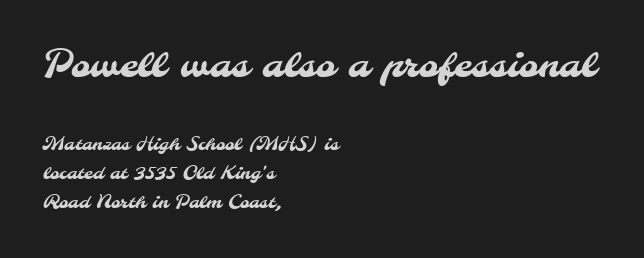
If you drew a ruler down the left edge, every line would touch it. Normally led — the rows are evenly, conventionally spaced. This sample has the flowing, uneven cadence of proportional lettering. Serif or sans? Sans — the stroke terminals are bare. A clean baseline with only descenders dipping below it.
